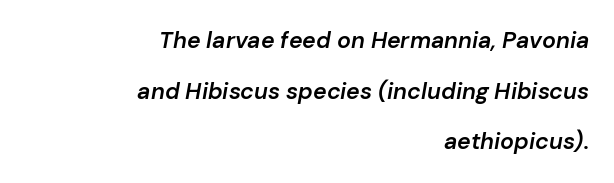
Words appear dense and cohesive because spacing is normal. Regarding leading, the lines here are spaced well apart. The setting favours the right margin, as signatures and pull-quotes sometimes do. Italic? Definitely — the glyphs are oblique.
